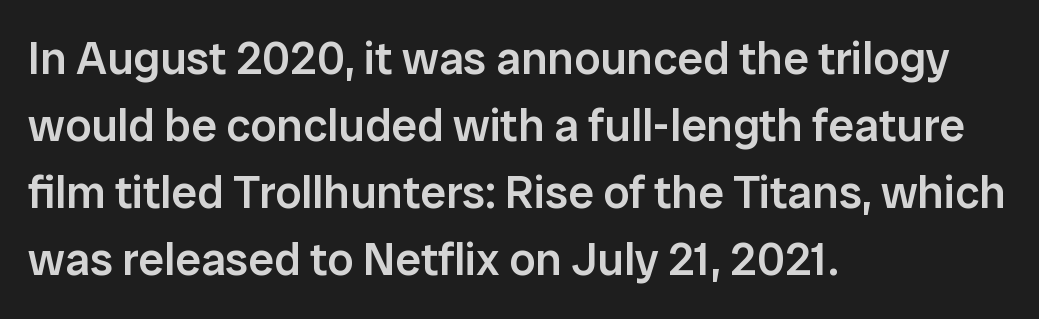
The image shows 46 px semibold sans-serif type, upright; set left-aligned, normal line spacing (1.46x), normal letter spacing, not underlined; low stroke contrast and a medium x-height.
